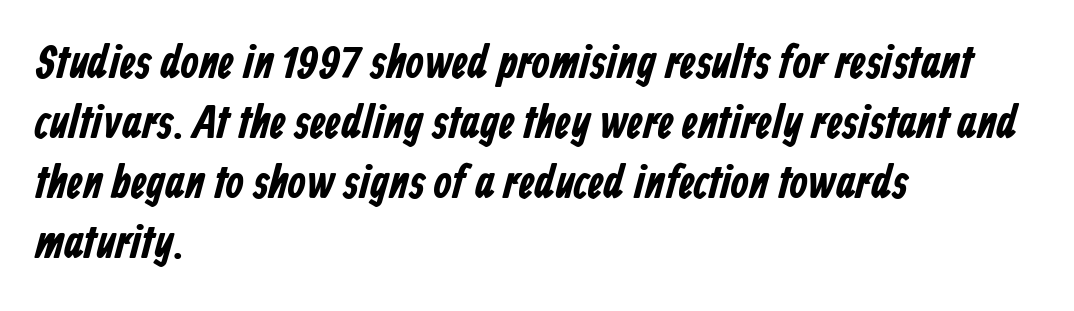
{"serif": "no", "bold": "yes", "weight": "bold", "width": "condensed", "stroke_contrast": "low", "x_height": "medium", "monospaced": "no", "underline": "no", "align": "left", "line_spacing": "normal", "line_spacing_ratio": 1.28, "letter_spacing": "normal", "letter_spacing_em": 0.0, "glyph_px": 47}
